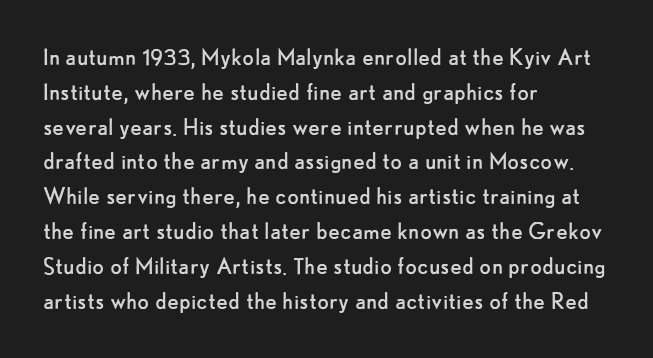
This sample keeps an unexceptional amount of space between lines. Characters remain perfectly vertical along every line. The gap between lines stays unmarked. Is this a heavy cut? Hardly; it is regular or lighter.
